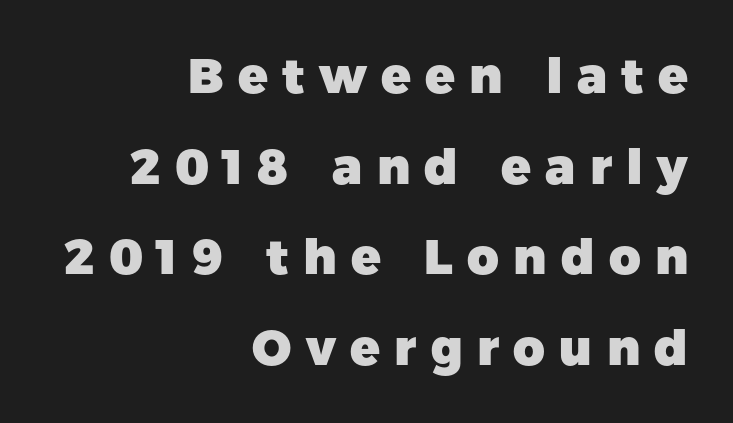
The image shows 49 px heavy sans-serif type, upright; set right-aligned, line spacing 1.85x, unusually wide letter spacing (+0.29 em), not underlined; low stroke contrast and a medium x-height.
